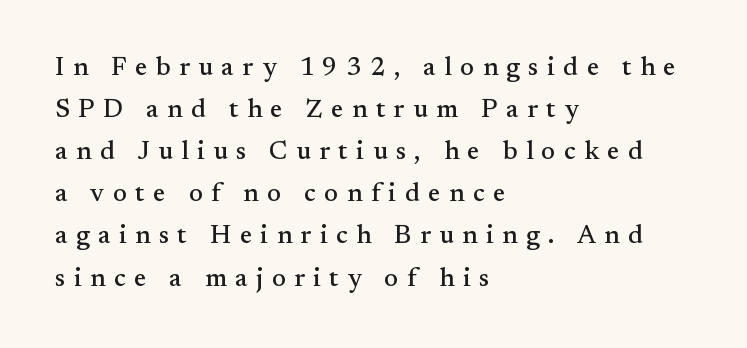
{"italic": "no", "underline": "no", "align": "left", "line_spacing": "normal", "line_spacing_ratio": 1.62, "letter_spacing": "wide", "letter_spacing_em": 0.33, "glyph_px": 26}
